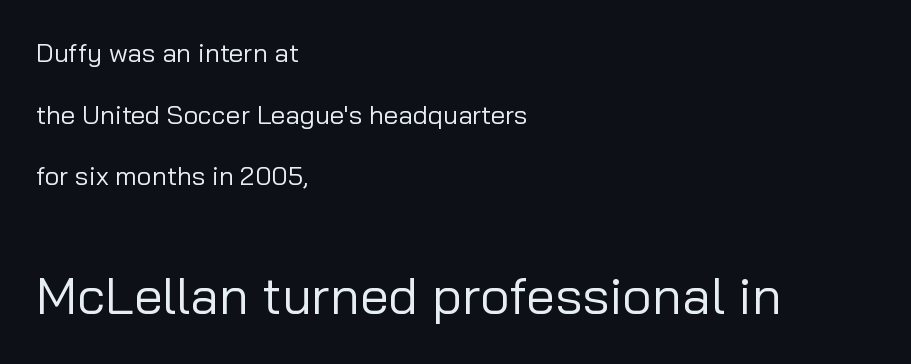
Q: Is the text bold? A: No.
Q: Is the text italic (slanted)? A: No, it is upright.
Q: Is the typeface a serif or a sans-serif typeface? A: Sans-serif.
Q: Is the text underlined? A: No.
Q: How is the paragraph aligned? A: Left-aligned.
Q: Is the spacing between letters normal or unusually wide? A: Normal.
Q: Is the spacing between lines tight, normal or loose? A: Loose.
Q: Which block of text is set in a larger size, the first (top) or the second (bottom)? A: The second (bottom) one.
Q: Width (condensed, normal, or wide)? A: Normal.
Q: Stroke contrast? A: Low.
Q: x-height? A: Medium.
Q: Monospaced? A: No.
